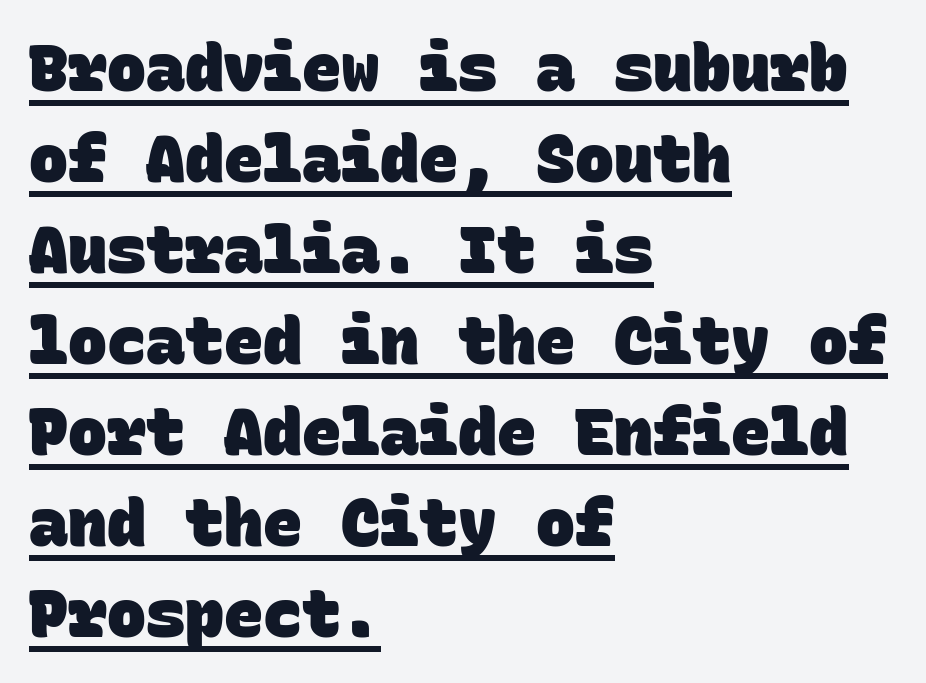
The compositor pushed each line to the left boundary. The rendering shows plain stroke endings on the letterforms — a sans-serif design. The letters march in equal steps, a hallmark of fixed-pitch type. A baseline rule has been typeset under these characters. The passage shown has conventional tracking throughout.
